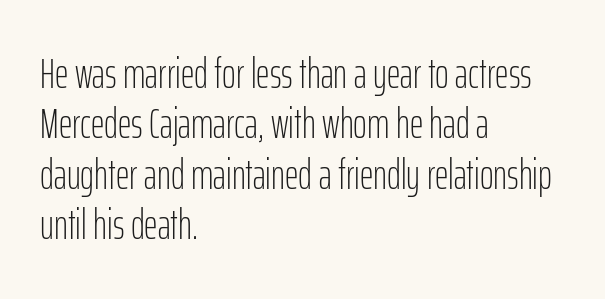
There is no visible air inserted between adjacent glyphs. The face looks like a standard text weight, possibly lighter. The typography opts for an upright posture over an oblique one. One-word summary of the alignment: left.
